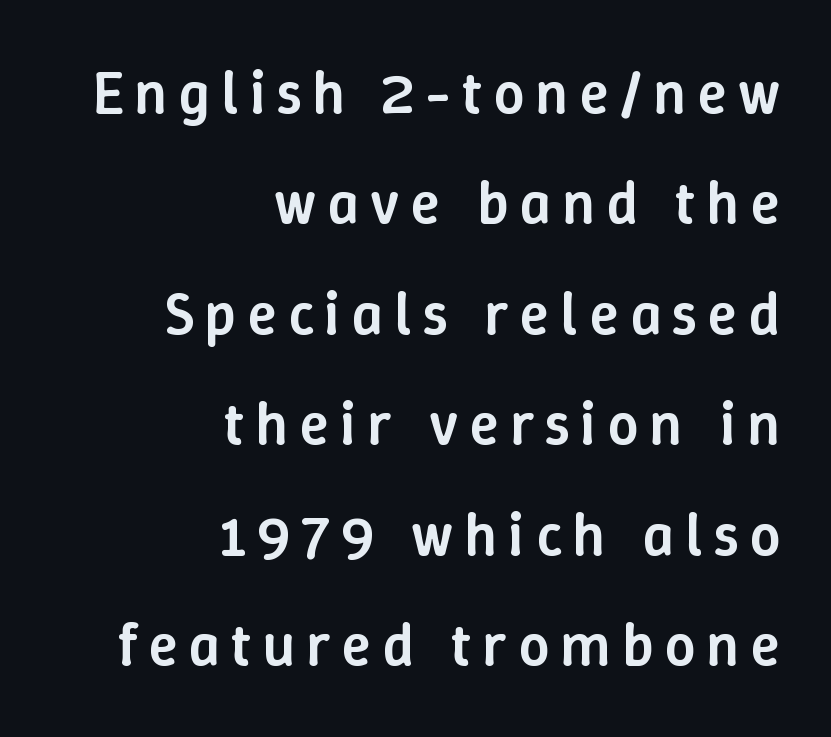
The rendering uses natural spacing where letterforms have individual widths. Ascenders rise straight up at ninety degrees. These words are printed semibold, heavier than regular yet not bold. Line endings align vertically; line beginnings do not. The area under the type is left untouched.
